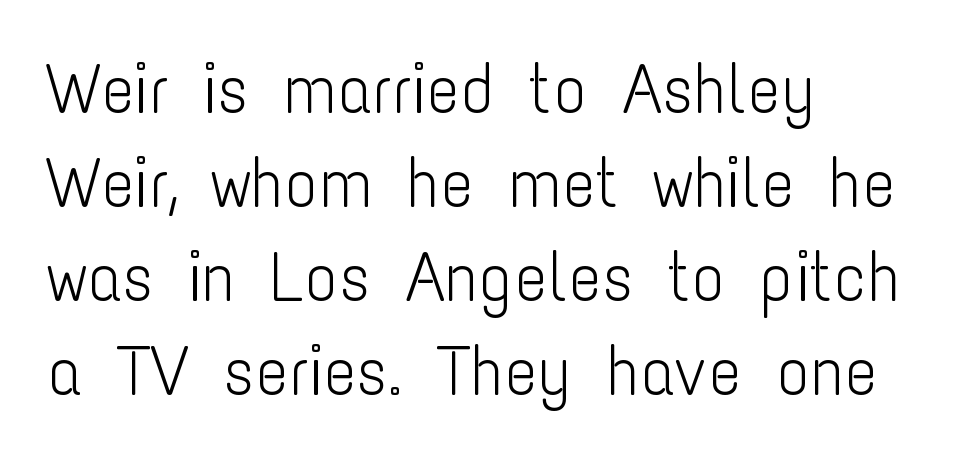
{"serif": "no", "italic": "no", "bold": "no", "weight": "light", "width": "condensed", "stroke_contrast": "low", "x_height": "medium", "monospaced": "no", "underline": "no", "align": "left", "line_spacing": "normal", "line_spacing_ratio": 1.36, "letter_spacing": "normal", "letter_spacing_em": 0.0, "glyph_px": 69}
